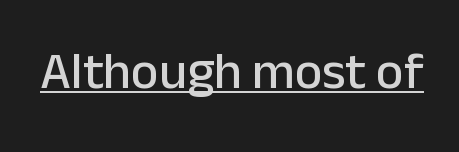
Glyph-to-glyph distance matches everyday printed text. What decoration does the sample have? An underline. Nothing sits at the stroke ends, so this counts as sans-serif. The face used here is proportionally spaced, like ordinary book or web type.
